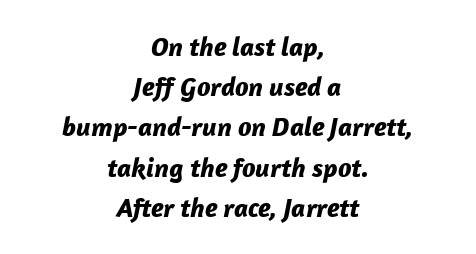
The text block is weighted toward neither margin, spreading evenly from the middle. Between one letter and the next there's only the usual sliver of space. The glyphs are unaccompanied by any horizontal stroke below them. The rendering applies a slant to the glyphs. The passage shown is emphatically bold. Line spacing here is normal.
